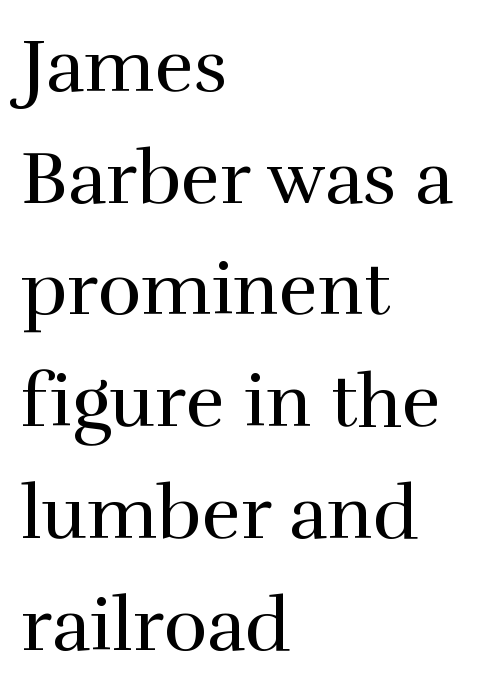
{"serif": "yes", "italic": "no", "bold": "no", "weight": "regular", "width": "normal", "stroke_contrast": "high", "x_height": "medium", "monospaced": "no", "underline": "no", "align": "left", "line_spacing": "normal", "line_spacing_ratio": 1.51, "letter_spacing": "normal", "letter_spacing_em": 0.0, "glyph_px": 74}
